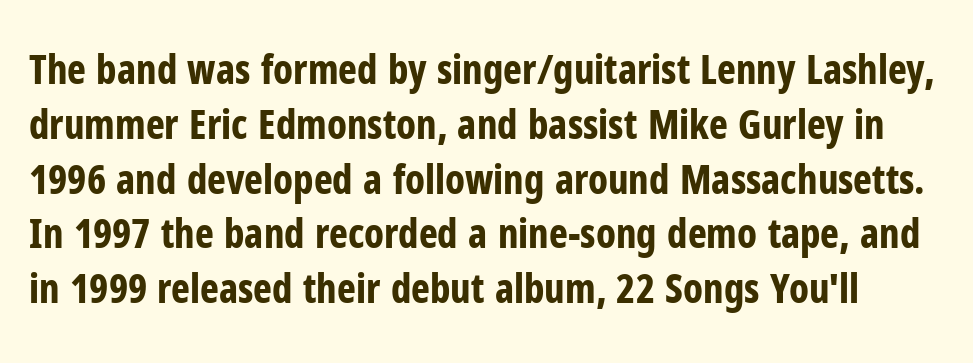
{"serif": "no", "italic": "no", "bold": "yes", "weight": "bold", "width": "condensed", "stroke_contrast": "low", "x_height": "medium", "monospaced": "no", "underline": "no", "line_spacing": "normal", "line_spacing_ratio": 1.37, "letter_spacing": "normal", "letter_spacing_em": 0.0, "glyph_px": 40}
